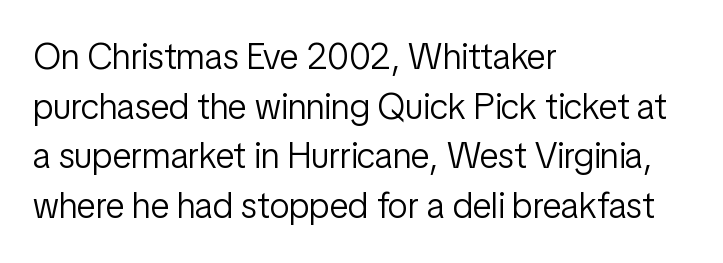
This is roman type, the default non-slanted kind. The rendering keeps characters at their native spacing. You could not count columns in this text — the font is proportionally spaced. Each letter's strokes conclude bluntly, with no projecting serifs. Only glyphs here, with clear space below each row.
